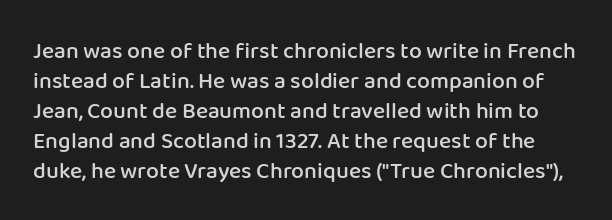
Q: Is the text bold? A: Semi-bold.
Q: Is the text italic (slanted)? A: No, it is upright.
Q: Is the text underlined? A: No.
Q: Is the spacing between letters normal or unusually wide? A: Normal.
Q: Is the spacing between lines tight, normal or loose? A: Normal.
